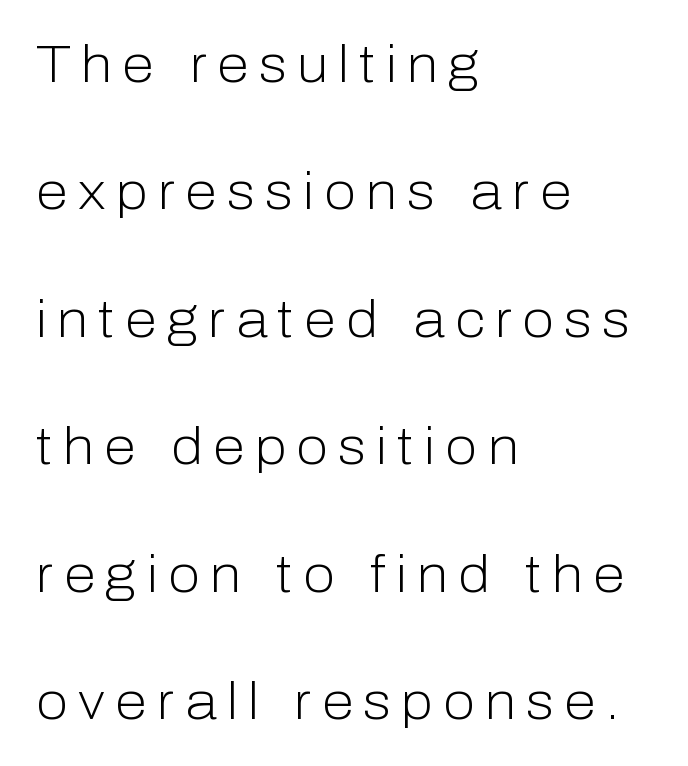
The image shows 52 px light sans-serif type, upright; set left-aligned, loose line spacing (2.45x), unusually wide letter spacing (+0.2 em), not underlined; low stroke contrast and a medium x-height.
